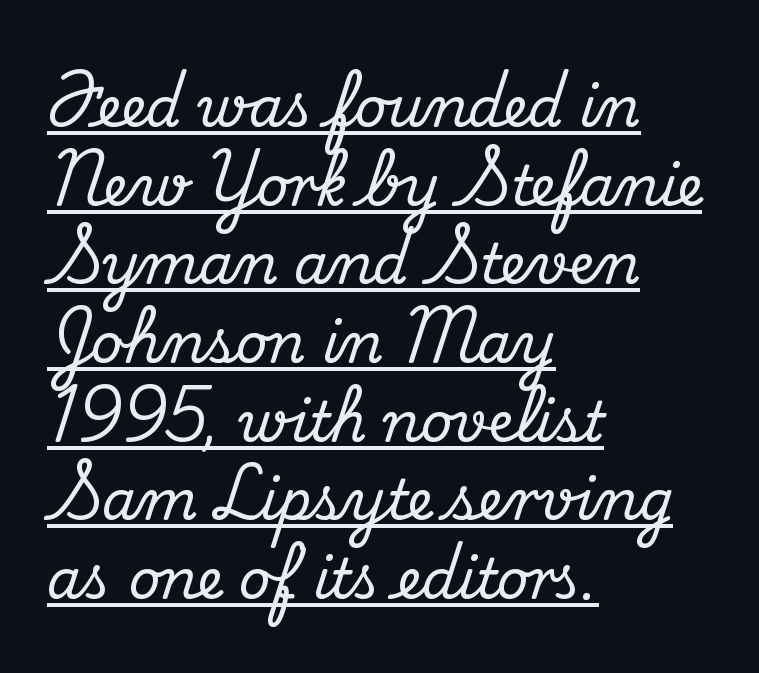
Q: Is the text italic (slanted)? A: Yes.
Q: Is the typeface a serif or a sans-serif typeface? A: Serif.
Q: Is the text underlined? A: Yes.
Q: How is the paragraph aligned? A: Left-aligned.
Q: Is the spacing between letters normal or unusually wide? A: Normal.
Q: Is the spacing between lines tight, normal or loose? A: Normal.
Q: Width (condensed, normal, or wide)? A: Normal.
Q: Stroke contrast? A: Medium.
Q: x-height? A: Small.
Q: Monospaced? A: No.
